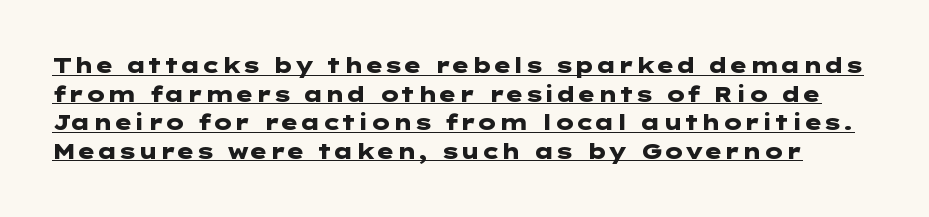
Q: Is the text bold? A: Yes.
Q: Is the text italic (slanted)? A: No, it is upright.
Q: Is the text underlined? A: Yes.
Q: Is the spacing between letters normal or unusually wide? A: Normal.
Q: Is the spacing between lines tight, normal or loose? A: Normal.
